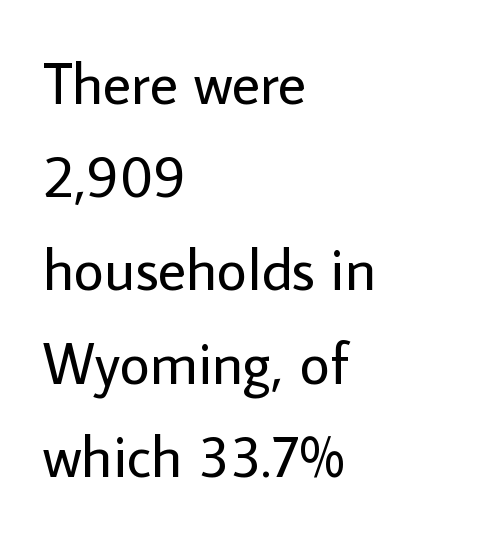
The image shows 59 px regular-weight sans-serif type, upright; set left-aligned, normal line spacing (1.58x), normal letter spacing, not underlined; low stroke contrast and a medium x-height.
